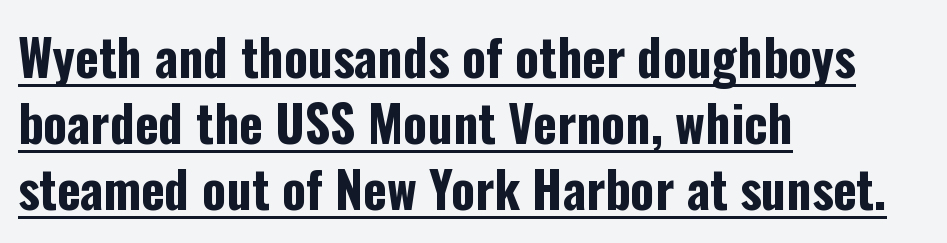
The image shows 50 px bold, condensed sans-serif type, upright; set left-aligned, normal line spacing (1.32x), normal letter spacing, underlined; low stroke contrast and a medium x-height.
